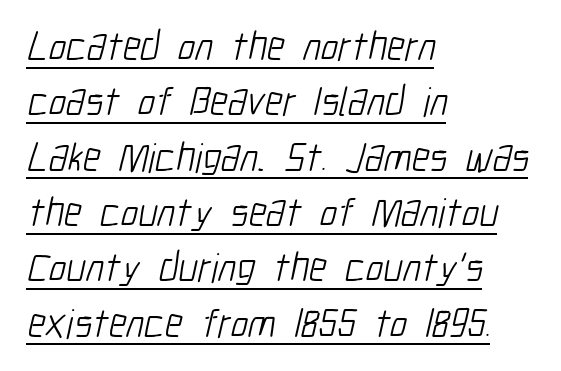
Note the varied advance widths — an 'i' is clearly narrower than an 'm'. Compared with typical paragraphs, the rows here are spaced about the same. No chunkiness to these letters — they're not bold. Here the glyphs are tracked normally, forming tight word shapes.
